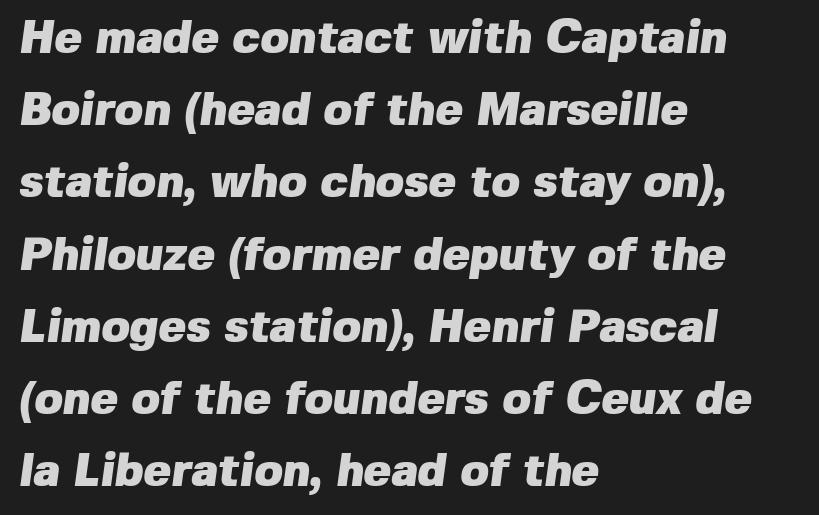
Q: Is the text bold? A: Yes.
Q: Is the typeface a serif or a sans-serif typeface? A: Sans-serif.
Q: Is the text underlined? A: No.
Q: How is the paragraph aligned? A: Left-aligned.
Q: Is the spacing between letters normal or unusually wide? A: Normal.
Q: Is the spacing between lines tight, normal or loose? A: Normal.
Q: Width (condensed, normal, or wide)? A: Normal.
Q: Stroke contrast? A: Low.
Q: x-height? A: Medium.
Q: Monospaced? A: No.
